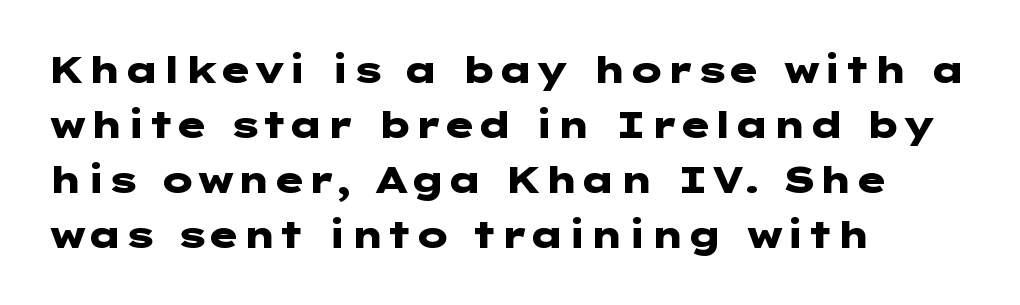
{"serif": "no", "italic": "no", "bold": "yes", "weight": "heavy", "width": "wide", "stroke_contrast": "low", "x_height": "medium", "underline": "no", "align": "left", "line_spacing": "normal", "line_spacing_ratio": 1.53, "letter_spacing": "normal", "letter_spacing_em": 0.0, "glyph_px": 36}
